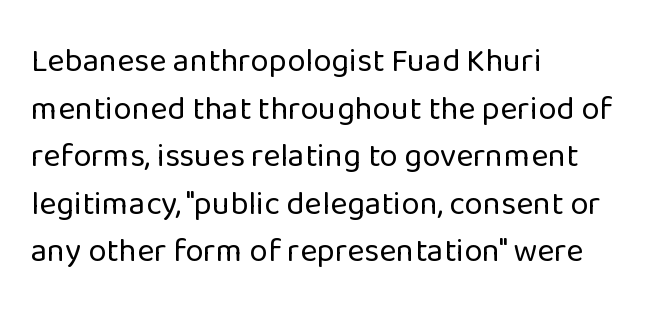
Q: Is the text bold? A: No.
Q: Is the text italic (slanted)? A: No, it is upright.
Q: Is the typeface a serif or a sans-serif typeface? A: Sans-serif.
Q: Is the text underlined? A: No.
Q: How is the paragraph aligned? A: Left-aligned.
Q: Is the spacing between letters normal or unusually wide? A: Normal.
Q: Is the spacing between lines tight, normal or loose? A: Normal.
Q: Width (condensed, normal, or wide)? A: Normal.
Q: Stroke contrast? A: Low.
Q: x-height? A: Medium.
Q: Monospaced? A: No.
